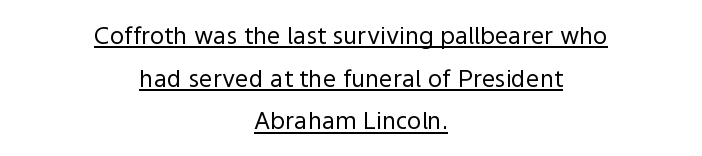
The image shows 24 px text type, upright; set centered, line spacing 1.78x, normal letter spacing, underlined.
